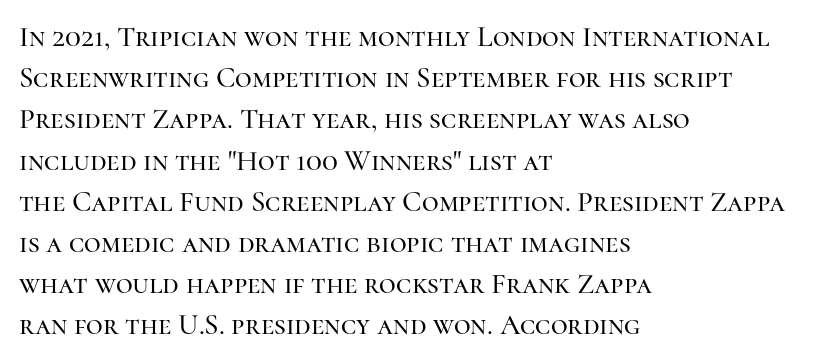
{"serif": "yes", "italic": "no", "width": "normal", "stroke_contrast": "high", "x_height": "medium", "monospaced": "no", "underline": "no", "align": "left", "line_spacing": "normal", "line_spacing_ratio": 1.42, "letter_spacing": "normal", "letter_spacing_em": 0.0, "glyph_px": 29}
